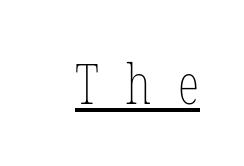
The image shows 55 px thin, condensed type, upright; set unusually wide letter spacing (+0.49 em), underlined; low stroke contrast and a medium x-height.
